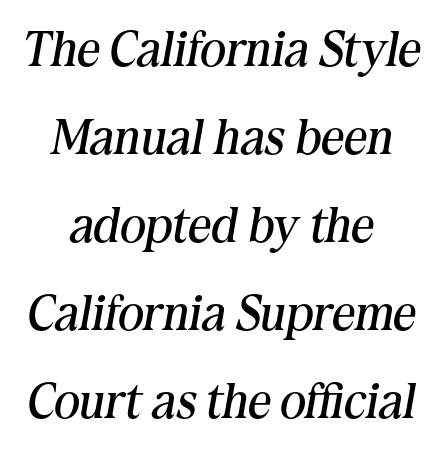
Q: Is the text bold? A: No.
Q: Is the text italic (slanted)? A: Yes, it leans right by about 10 degrees.
Q: Is the typeface a serif or a sans-serif typeface? A: Serif.
Q: Is the text underlined? A: No.
Q: How is the paragraph aligned? A: Centered.
Q: Is the spacing between letters normal or unusually wide? A: Normal.
Q: Width (condensed, normal, or wide)? A: Normal.
Q: Stroke contrast? A: Medium.
Q: x-height? A: Medium.
Q: Monospaced? A: No.
